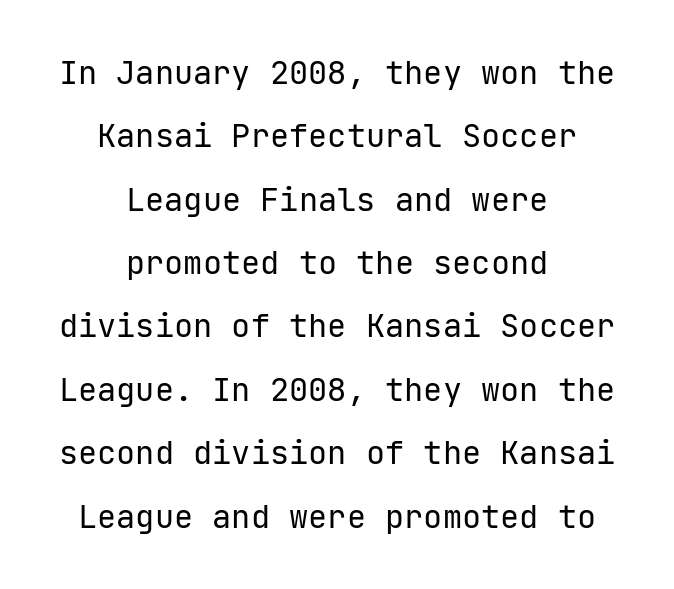
Unbolded letterforms with no extra heft. Letterform terminals end flat and unadorned throughout the passage. The passage shown is typed in a monospace face where columns stay perfectly aligned. Do the letters lean? They stand straight.
